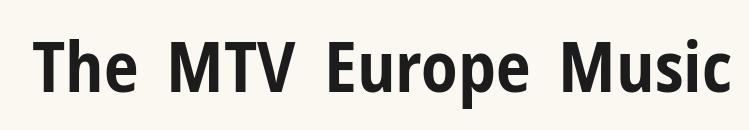
Note the varied advance widths — an 'i' is clearly narrower than an 'm'. Heavy-handed strokes throughout: this text is bold. You can tell from the bare stems that sans-serif type was used. There is no visible air inserted between adjacent glyphs. Every character sits straight up, as roman type does. Glance below the letters and you will spot only blank space.
